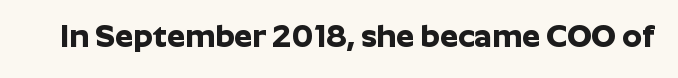
The image shows 32 px bold sans-serif type, upright; set normal letter spacing, not underlined; low stroke contrast and a medium x-height.
